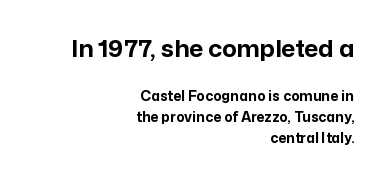
The paragraph shown leans on its right margin. Quick note: not italic, upright. The tracking reads as untouched default to a designer's eye. Type size steps down from the first block to the second. Summary of vertical rhythm: regular, with standard interline spacing. How heavy is the stroke? Heavy — this is a bold.
